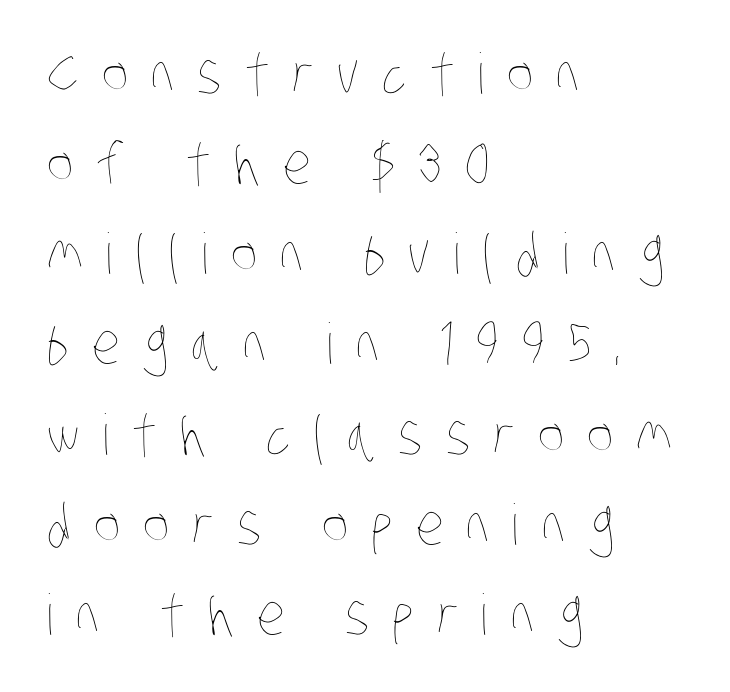
Q: Is the text bold? A: No.
Q: Is the text underlined? A: No.
Q: How is the paragraph aligned? A: Left-aligned.
Q: Is the spacing between letters normal or unusually wide? A: Unusually wide.
Q: Is the spacing between lines tight, normal or loose? A: Normal.
Q: Width (condensed, normal, or wide)? A: Condensed.
Q: Stroke contrast? A: Low.
Q: x-height? A: Large.
Q: Monospaced? A: No.
